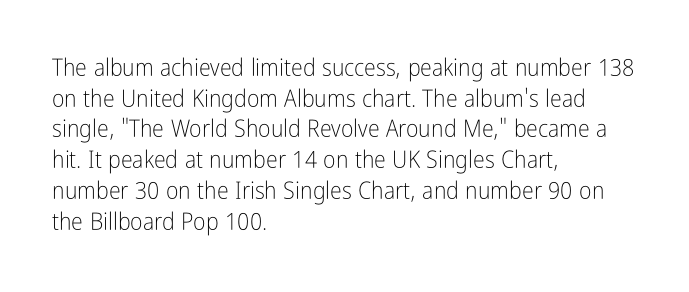
Q: Is the text bold? A: No.
Q: Is the text italic (slanted)? A: No, it is upright.
Q: Is the text underlined? A: No.
Q: How is the paragraph aligned? A: Left-aligned.
Q: Is the spacing between letters normal or unusually wide? A: Normal.
Q: Is the spacing between lines tight, normal or loose? A: Normal.
